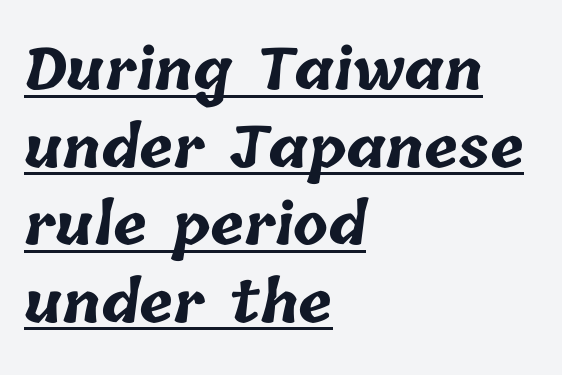
The image shows 57 px bold type; set left-aligned, normal line spacing (1.36x), normal letter spacing, underlined; low stroke contrast and a medium x-height.
